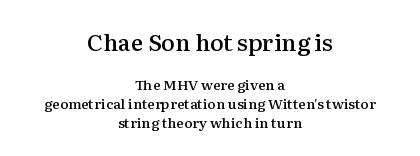
Q: Is the text bold? A: Semi-bold.
Q: Is the text italic (slanted)? A: No, it is upright.
Q: Is the text underlined? A: No.
Q: How is the paragraph aligned? A: Centered.
Q: Is the spacing between letters normal or unusually wide? A: Normal.
Q: Is the spacing between lines tight, normal or loose? A: Normal.
Q: Which block of text is set in a larger size, the first (top) or the second (bottom)? A: The first (top) one.
